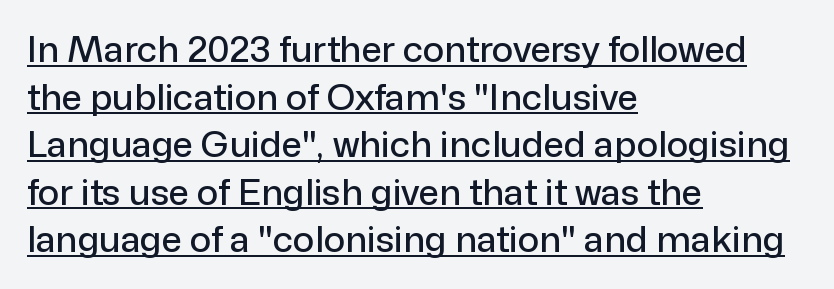
{"serif": "no", "italic": "no", "width": "normal", "stroke_contrast": "low", "x_height": "medium", "monospaced": "no", "underline": "yes", "align": "left", "line_spacing": "normal", "line_spacing_ratio": 1.32, "letter_spacing": "normal", "letter_spacing_em": 0.0, "glyph_px": 36}
